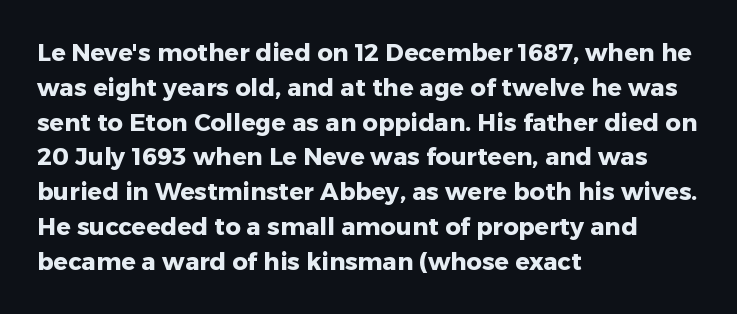
Q: Is the text bold? A: Yes.
Q: Is the text italic (slanted)? A: No, it is upright.
Q: Is the text underlined? A: No.
Q: How is the paragraph aligned? A: Left-aligned.
Q: Is the spacing between letters normal or unusually wide? A: Normal.
Q: Is the spacing between lines tight, normal or loose? A: Normal.
